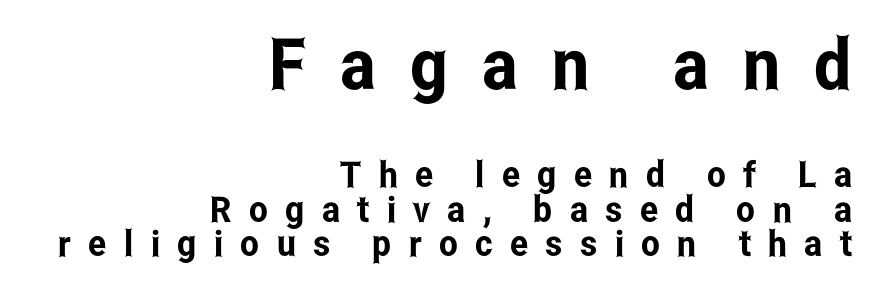
The image shows 71 px condensed sans-serif type, upright; set right-aligned, tight line spacing (0.96x), unusually wide letter spacing (+0.48 em), not underlined; the first (top) block is 1.97x larger; low stroke contrast and a medium x-height.
